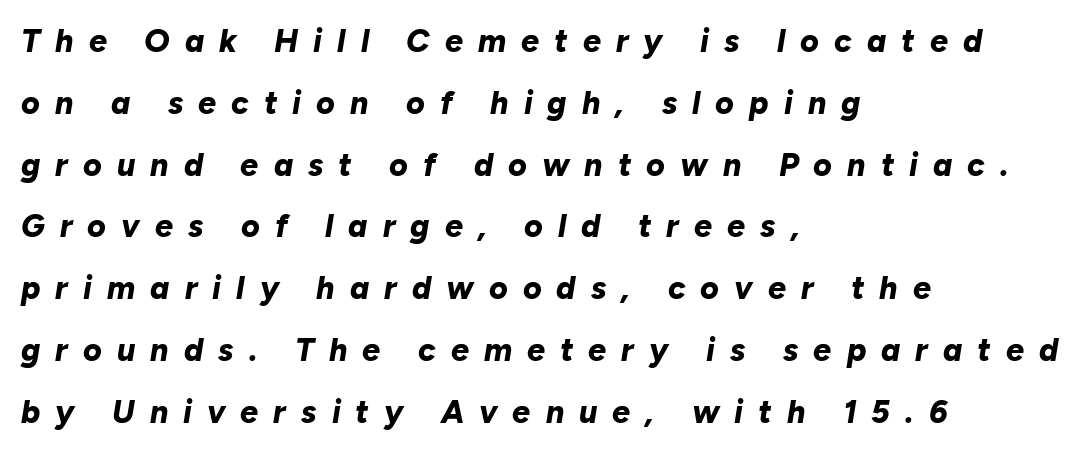
The image shows 32 px bold type, italic (leaning right); set left-aligned, loose line spacing (1.93x), unusually wide letter spacing (+0.47 em), not underlined; low stroke contrast and a medium x-height.
